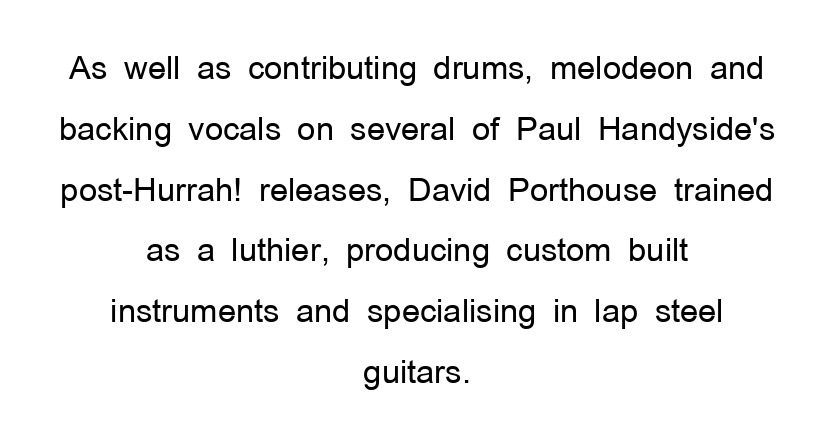
When letters stand straight like this, we call the style roman or upright. The passage shown is typed in a proportional face where columns would drift. No feet cap the strokes, marking this as sans-serif type. Nothing unusual about the tracking: characters are spaced as the font intends.
